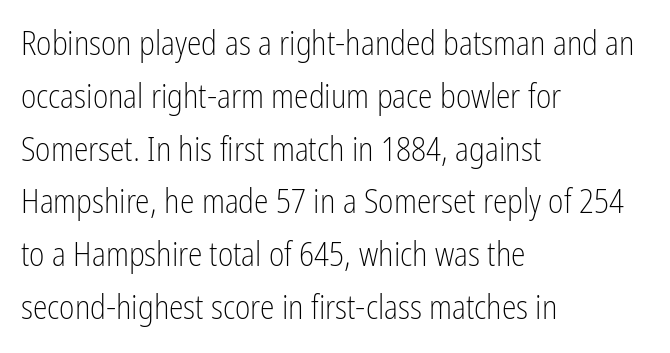
Q: Is the text bold? A: No.
Q: Is the text italic (slanted)? A: No, it is upright.
Q: Is the typeface a serif or a sans-serif typeface? A: Sans-serif.
Q: Is the text underlined? A: No.
Q: How is the paragraph aligned? A: Left-aligned.
Q: Is the spacing between letters normal or unusually wide? A: Normal.
Q: Is the spacing between lines tight, normal or loose? A: Normal.
Q: Width (condensed, normal, or wide)? A: Condensed.
Q: Stroke contrast? A: Low.
Q: x-height? A: Medium.
Q: Monospaced? A: No.
